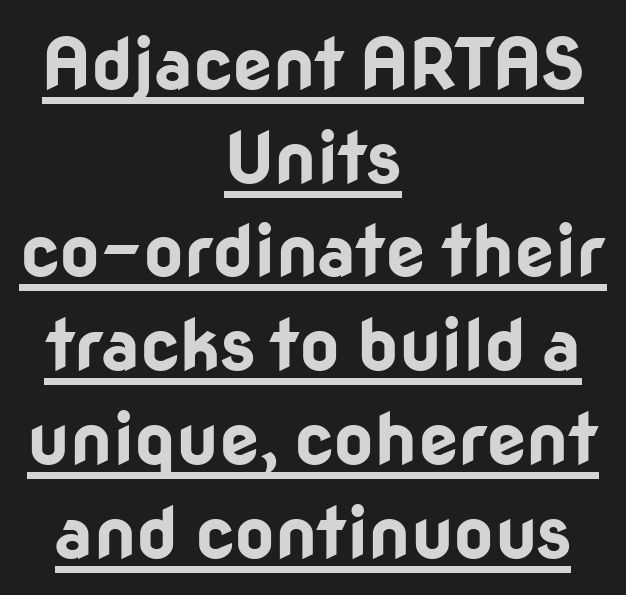
The image shows 71 px bold sans-serif type, upright; set centered, normal line spacing (1.32x), normal letter spacing, underlined; low stroke contrast and a medium x-height.
